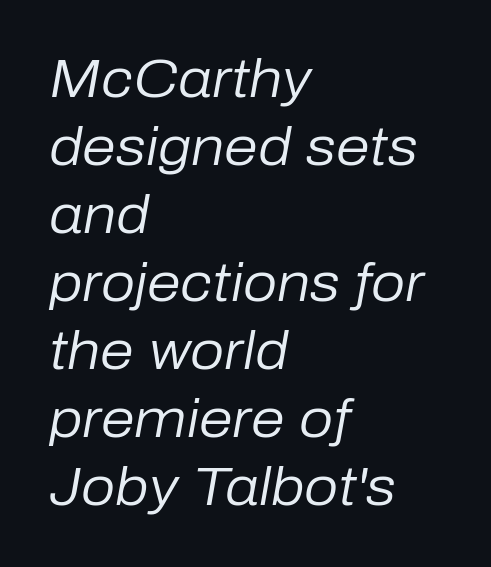
The image shows 54 px regular-weight type, italic (leaning right); set left-aligned, normal line spacing (1.26x), normal letter spacing, not underlined; low stroke contrast and a medium x-height.
